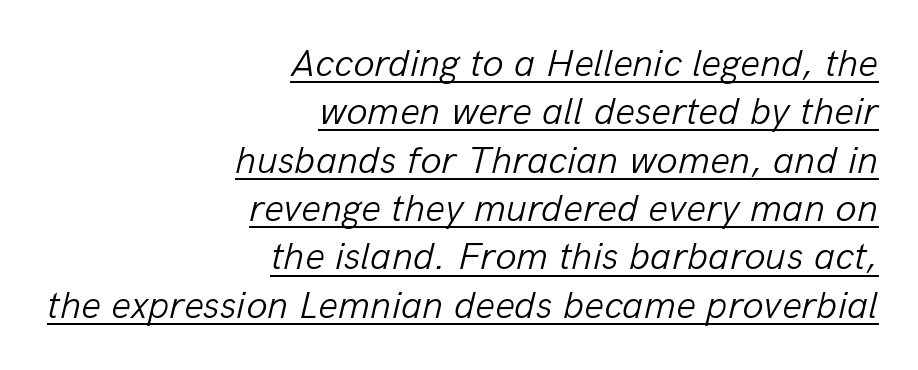
The glyphs are accompanied by a horizontal stroke just below them. The rendering anchors every line to the right-hand side. Varying glyph widths throughout — classic text-font behaviour. Each stroke keeps to a modest, everyday thickness or less.
